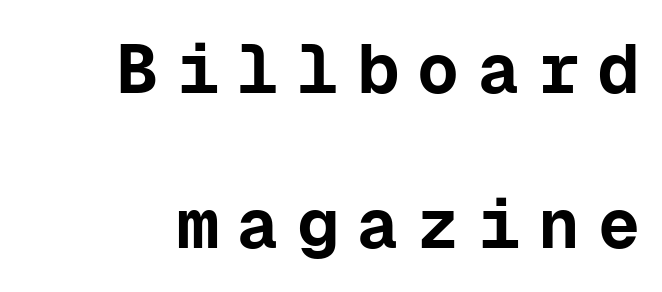
{"serif": "no", "italic": "no", "bold": "yes", "weight": "bold", "width": "normal", "stroke_contrast": "low", "x_height": "medium", "monospaced": "yes", "underline": "no", "align": "right", "line_spacing": "loose", "line_spacing_ratio": 2.22, "letter_spacing": "wide", "letter_spacing_em": 0.26, "glyph_px": 70}
